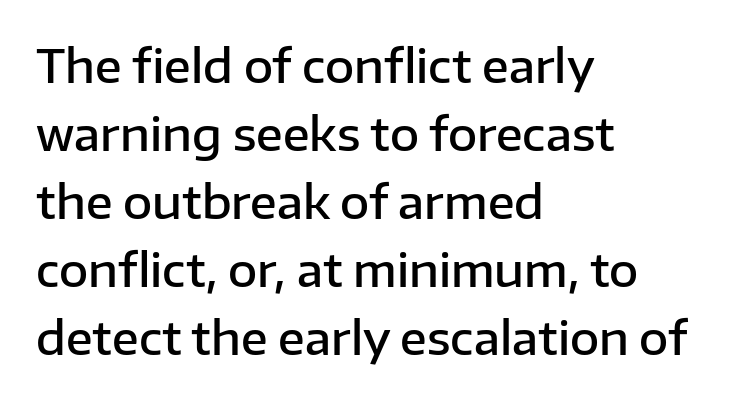
The image shows 45 px semibold sans-serif type, upright; set left-aligned, normal line spacing (1.51x), normal letter spacing, not underlined; low stroke contrast and a medium x-height.
